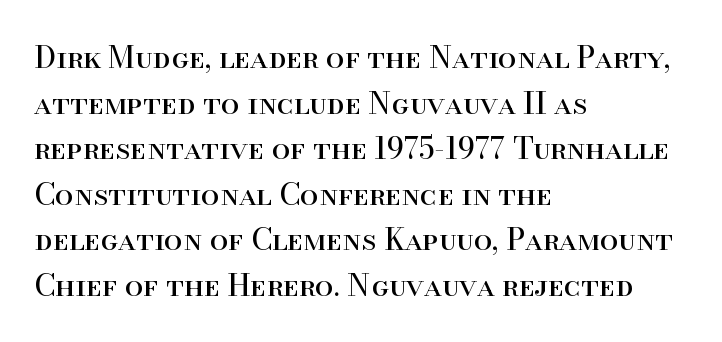
Q: Is the text bold? A: No.
Q: Is the text italic (slanted)? A: No, it is upright.
Q: Is the typeface a serif or a sans-serif typeface? A: Serif.
Q: Is the text underlined? A: No.
Q: How is the paragraph aligned? A: Left-aligned.
Q: Is the spacing between letters normal or unusually wide? A: Normal.
Q: Is the spacing between lines tight, normal or loose? A: Normal.
Q: Width (condensed, normal, or wide)? A: Normal.
Q: Stroke contrast? A: High.
Q: x-height? A: Small.
Q: Monospaced? A: No.
